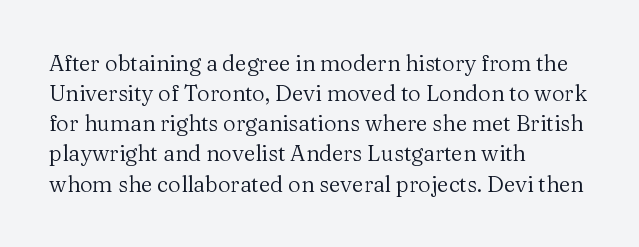
Q: Is the text bold? A: No.
Q: Is the text italic (slanted)? A: No, it is upright.
Q: Is the text underlined? A: No.
Q: How is the paragraph aligned? A: Left-aligned.
Q: Is the spacing between letters normal or unusually wide? A: Normal.
Q: Is the spacing between lines tight, normal or loose? A: Normal.
